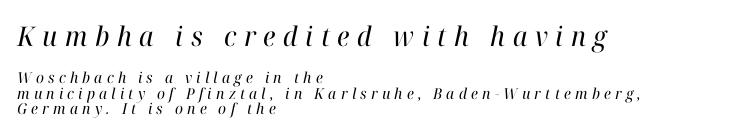
All the whitespace from short lines collects on the right. Two sizes are in play, and the larger belongs to the first block. Think standard paragraph weight, or any step lighter than that. Letters rest on an invisible, unmarked baseline. The passage shown leans; its letterforms are oblique.
